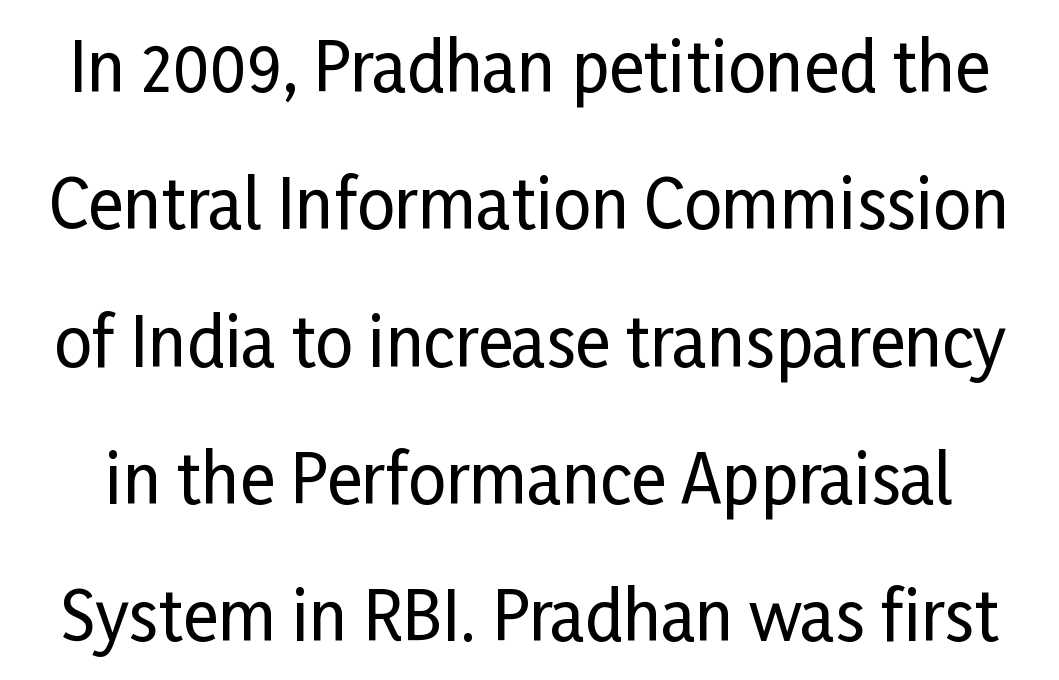
The image shows 67 px condensed sans-serif type, upright; set loose line spacing (2.05x), normal letter spacing, not underlined; low stroke contrast and a medium x-height.
